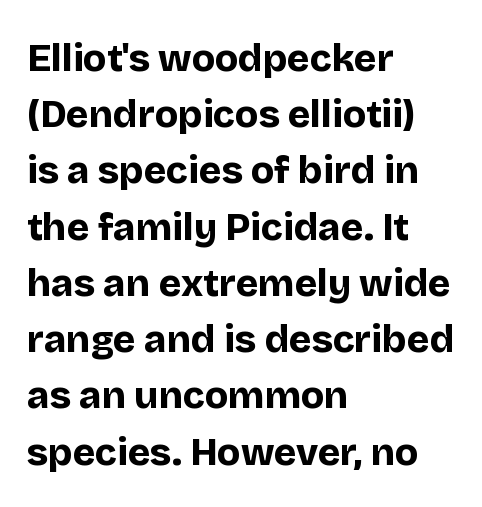
These lines are rendered in a variable-pitch font. Every character sits straight up, as roman type does. A typesetter would call this zero additional tracking. Casual observation: everything's shoved over to the left.
